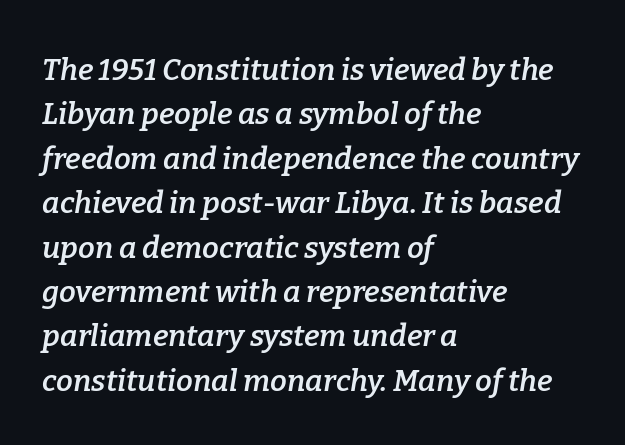
{"serif": "yes", "italic": "yes", "lean": "right", "slant_degrees": 9, "bold": "semi", "weight": "semibold", "width": "normal", "stroke_contrast": "low", "x_height": "medium", "monospaced": "no", "underline": "no", "align": "left", "line_spacing": "normal", "line_spacing_ratio": 1.48, "letter_spacing": "normal", "letter_spacing_em": 0.0, "glyph_px": 30}
